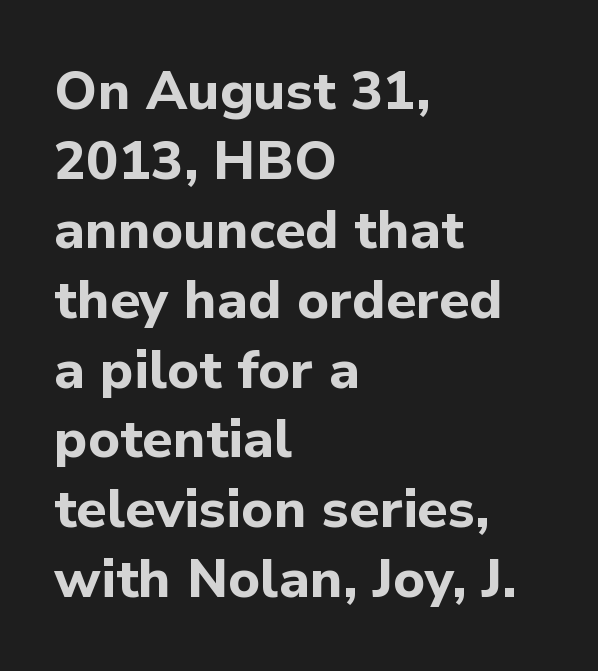
{"serif": "no", "italic": "no", "bold": "yes", "weight": "bold", "width": "normal", "stroke_contrast": "low", "x_height": "medium", "monospaced": "no", "underline": "no", "align": "left", "line_spacing": "normal", "line_spacing_ratio": 1.29, "letter_spacing": "normal", "letter_spacing_em": 0.0, "glyph_px": 54}
